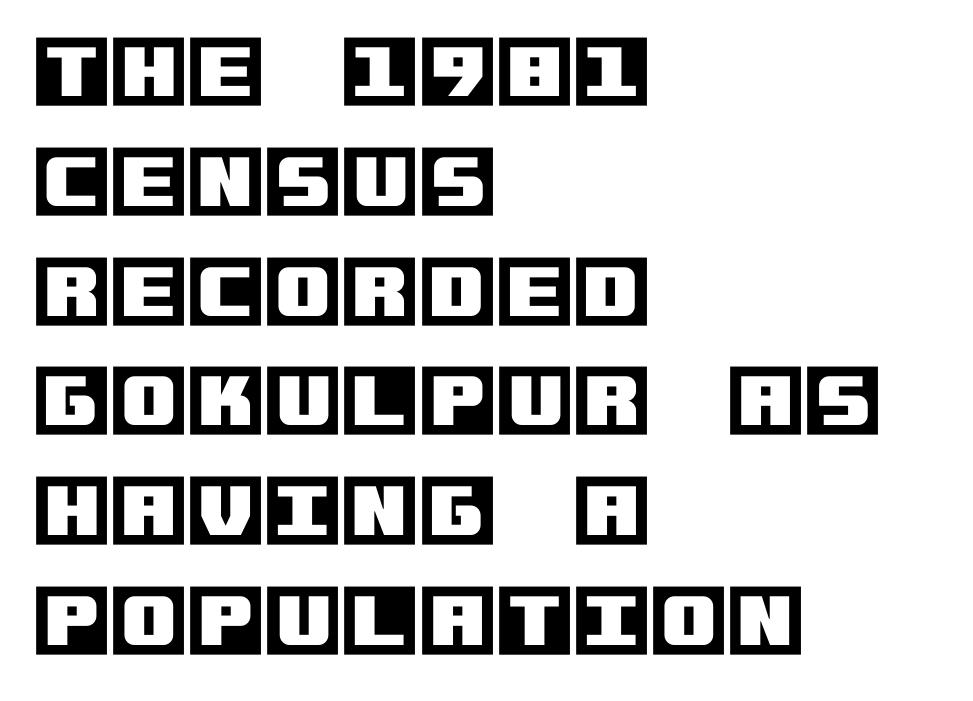
The image shows 79 px text type, upright; set left-aligned, normal line spacing (1.39x), normal letter spacing, not underlined; a large x-height.
